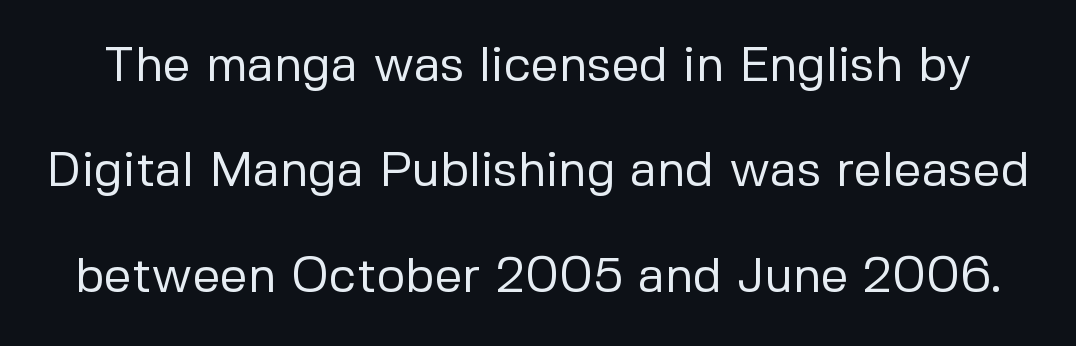
Q: Is the text bold? A: No.
Q: Is the text italic (slanted)? A: No, it is upright.
Q: Is the typeface a serif or a sans-serif typeface? A: Sans-serif.
Q: Is the text underlined? A: No.
Q: Is the spacing between letters normal or unusually wide? A: Normal.
Q: Is the spacing between lines tight, normal or loose? A: Loose.
Q: Width (condensed, normal, or wide)? A: Normal.
Q: Stroke contrast? A: Low.
Q: x-height? A: Medium.
Q: Monospaced? A: No.
